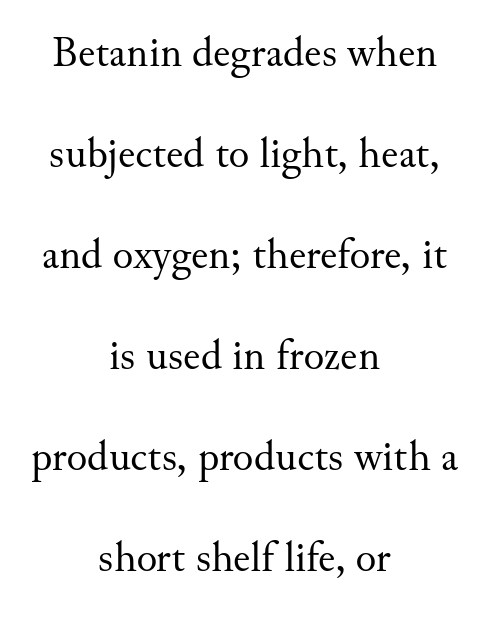
The image shows 43 px regular-weight serif type, upright; set centered, loose line spacing (2.35x), normal letter spacing, not underlined; medium stroke contrast and a small x-height.
